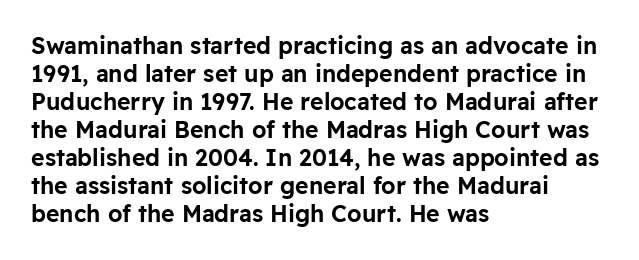
{"italic": "no", "underline": "no", "align": "left", "line_spacing_ratio": 1.22, "letter_spacing": "normal", "letter_spacing_em": 0.0, "glyph_px": 23}
